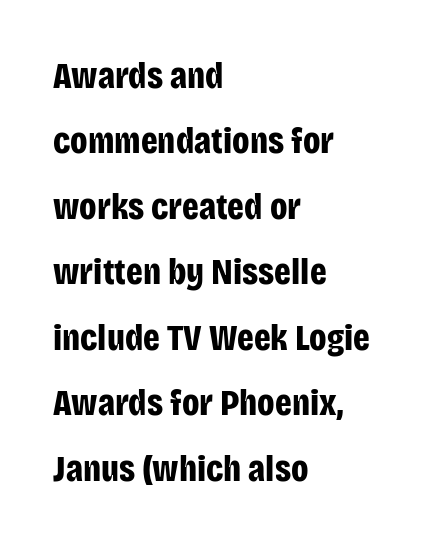
Q: Is the text bold? A: Yes.
Q: Is the text italic (slanted)? A: No, it is upright.
Q: Is the typeface a serif or a sans-serif typeface? A: Sans-serif.
Q: Is the text underlined? A: No.
Q: How is the paragraph aligned? A: Left-aligned.
Q: Is the spacing between letters normal or unusually wide? A: Normal.
Q: Width (condensed, normal, or wide)? A: Condensed.
Q: Stroke contrast? A: Low.
Q: x-height? A: Large.
Q: Monospaced? A: No.
